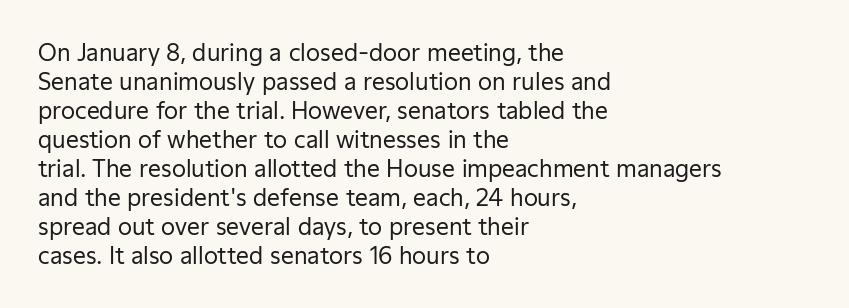
A typesetter would call this zero additional tracking. If you drew a line through each stem, it would be perfectly vertical. This block has exactly the height ordinary leading produces. Teacher's note: observe the even left margin — that is flush-left alignment. The area under the type is left untouched. This is not heavy type; no bold has been used.
